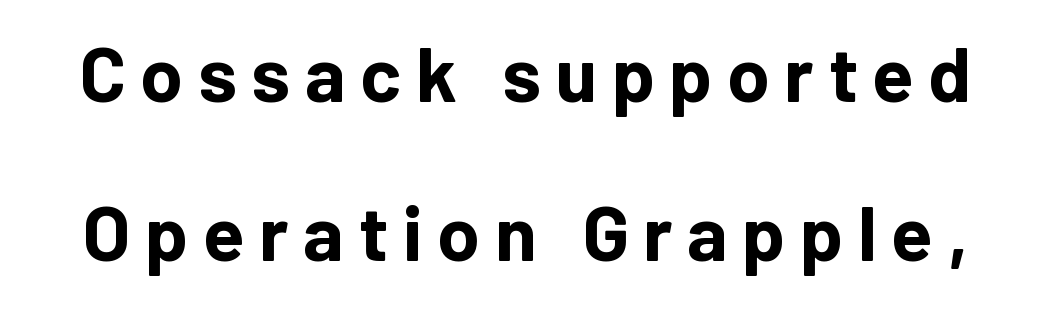
Q: Is the text bold? A: Yes.
Q: Is the text italic (slanted)? A: No, it is upright.
Q: Is the typeface a serif or a sans-serif typeface? A: Sans-serif.
Q: Is the text underlined? A: No.
Q: Is the spacing between lines tight, normal or loose? A: Loose.
Q: Width (condensed, normal, or wide)? A: Normal.
Q: Stroke contrast? A: Low.
Q: x-height? A: Medium.
Q: Monospaced? A: No.
